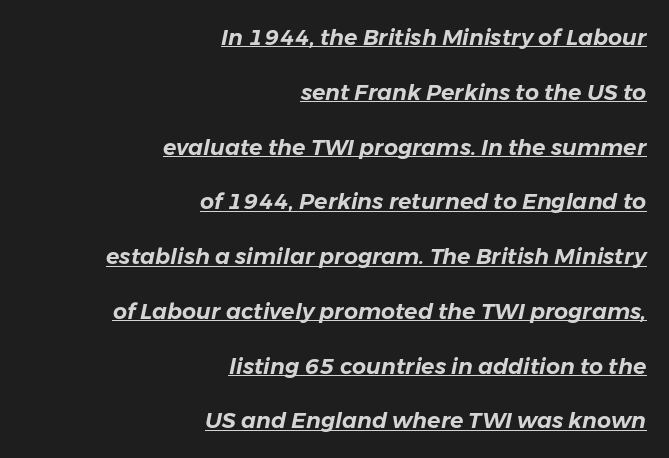
The image shows 22 px text type, italic (leaning right); set right-aligned, loose line spacing (2.49x), normal letter spacing, underlined.
